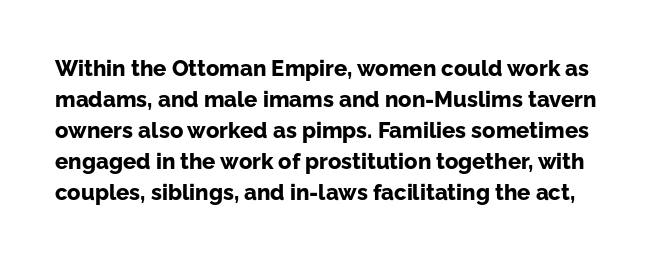
Q: Is the text bold? A: Yes.
Q: Is the text italic (slanted)? A: No, it is upright.
Q: Is the text underlined? A: No.
Q: Is the spacing between letters normal or unusually wide? A: Normal.
Q: Is the spacing between lines tight, normal or loose? A: Normal.
